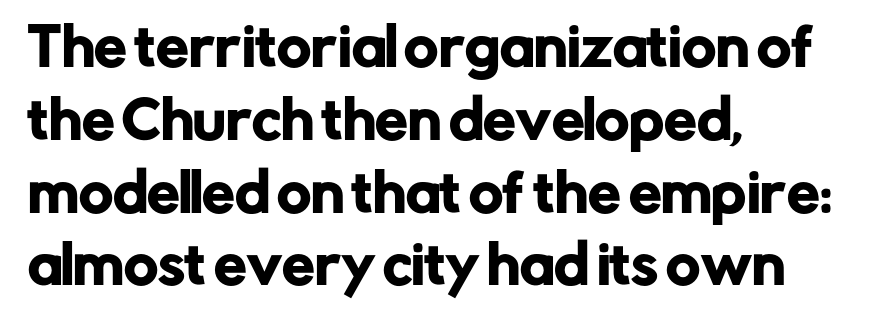
The image shows 52 px sans-serif type, upright; set left-aligned, normal line spacing (1.4x), normal letter spacing, not underlined; low stroke contrast and a medium x-height.
